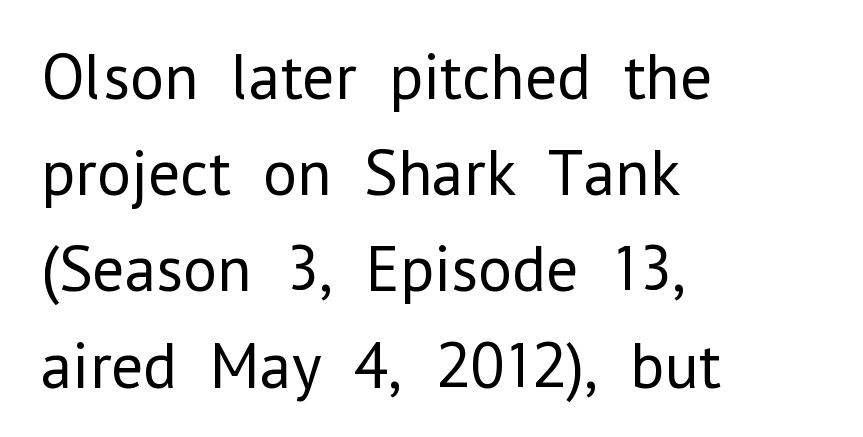
Q: Is the text bold? A: No.
Q: Is the text italic (slanted)? A: No, it is upright.
Q: Is the typeface a serif or a sans-serif typeface? A: Sans-serif.
Q: Is the text underlined? A: No.
Q: How is the paragraph aligned? A: Left-aligned.
Q: Is the spacing between letters normal or unusually wide? A: Normal.
Q: Is the spacing between lines tight, normal or loose? A: Normal.
Q: Width (condensed, normal, or wide)? A: Normal.
Q: Stroke contrast? A: Low.
Q: x-height? A: Medium.
Q: Monospaced? A: No.
